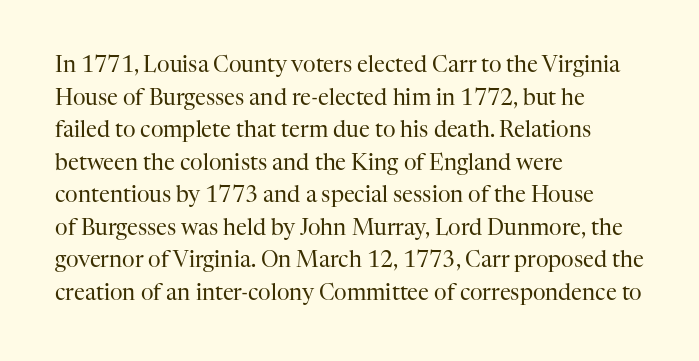
{"italic": "no", "bold": "no", "underline": "no", "align": "left", "line_spacing": "normal", "line_spacing_ratio": 1.48, "letter_spacing": "normal", "letter_spacing_em": 0.0, "glyph_px": 22}
